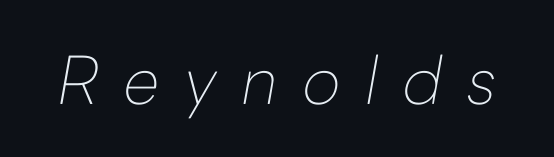
The words here are not underlined. The face looks like a standard text weight, possibly lighter. These lines are rendered in a variable-pitch font. Rendered with sloped, italic letterforms. Glyph-to-glyph distance is far greater than everyday printed text.
